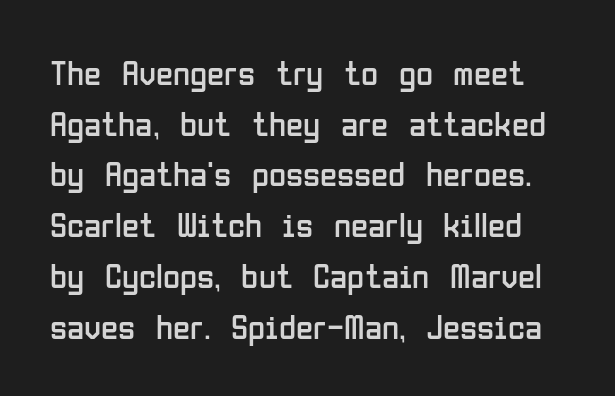
The specimen reads as upright at a glance. The face used here is a sans, in the tradition of grotesques and geometrics. A quiet, ordinary-to-light weight characterises the typeface. Think of a printed novel: that variable character pitch is what you see here. The string is rendered with underlining switched off.
